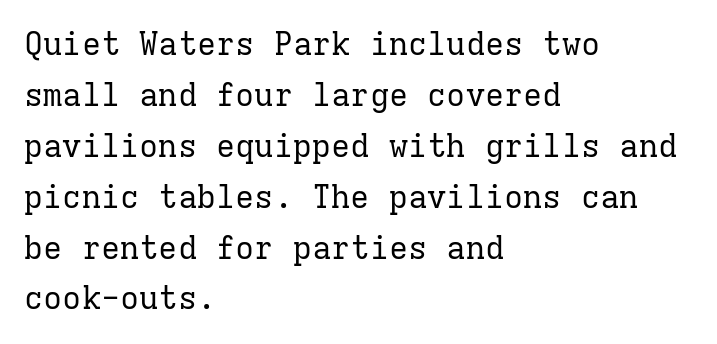
The image shows 32 px regular-weight serif type, upright, monospaced; set left-aligned, normal line spacing (1.59x), normal letter spacing, not underlined; low stroke contrast and a medium x-height.
